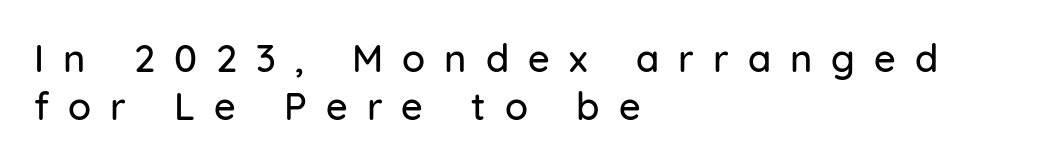
Unmarked baselines from the first word to the last. Is this a sans? Yes — the strokes have no serifs. Compared with typical body copy, the letter spacing here is much looser. Leftover space on each line is placed entirely after the last word. The type sits square on the baseline with zero lean. Each letter keeps its own natural width here, so spacing adapts to shape.
